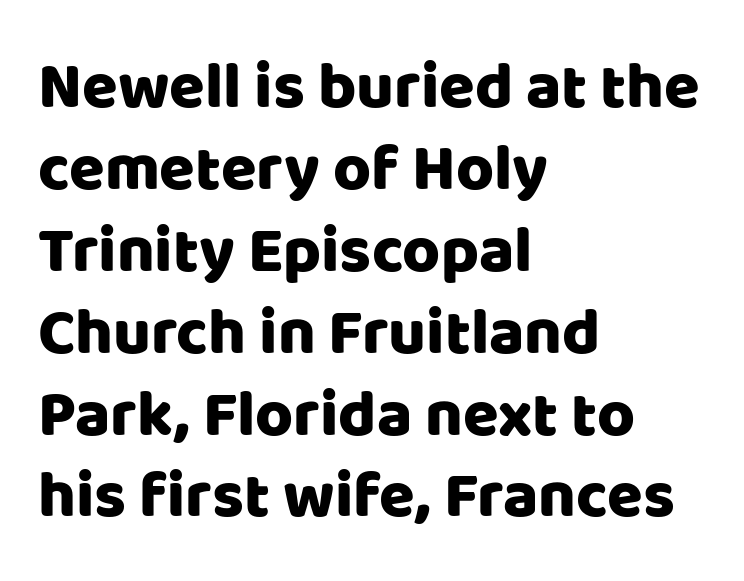
The designer went with a sans here, leaving each stem footless. Horizontally, the lines are justified to the leading edge only. This rendering features lettering with no underline. The line texture is even and compact thanks to regular tracking.
